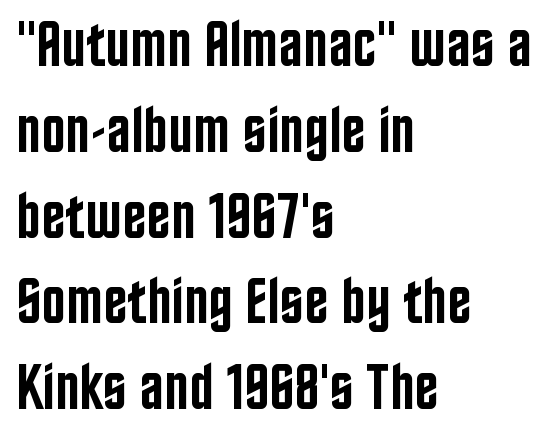
Q: Is the text bold? A: Semi-bold.
Q: Is the text italic (slanted)? A: No, it is upright.
Q: Is the typeface a serif or a sans-serif typeface? A: Sans-serif.
Q: Is the text underlined? A: No.
Q: How is the paragraph aligned? A: Left-aligned.
Q: Is the spacing between letters normal or unusually wide? A: Normal.
Q: Is the spacing between lines tight, normal or loose? A: Normal.
Q: Width (condensed, normal, or wide)? A: Condensed.
Q: Stroke contrast? A: Low.
Q: x-height? A: Large.
Q: Monospaced? A: No.
